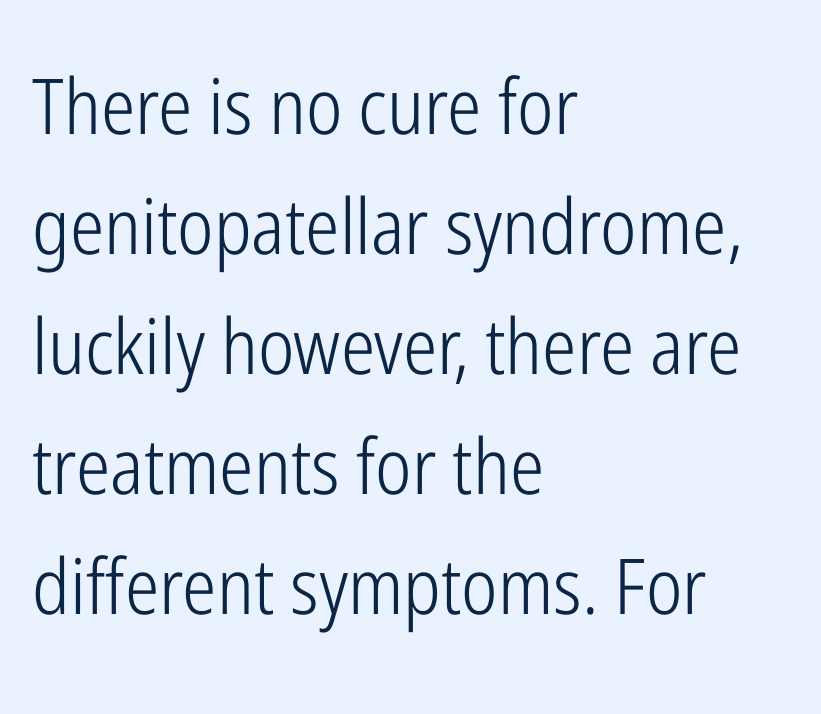
Q: Is the text bold? A: No.
Q: Is the text italic (slanted)? A: No, it is upright.
Q: Is the typeface a serif or a sans-serif typeface? A: Sans-serif.
Q: Is the text underlined? A: No.
Q: How is the paragraph aligned? A: Left-aligned.
Q: Is the spacing between letters normal or unusually wide? A: Normal.
Q: Is the spacing between lines tight, normal or loose? A: Normal.
Q: Width (condensed, normal, or wide)? A: Condensed.
Q: Stroke contrast? A: Low.
Q: x-height? A: Medium.
Q: Monospaced? A: No.
